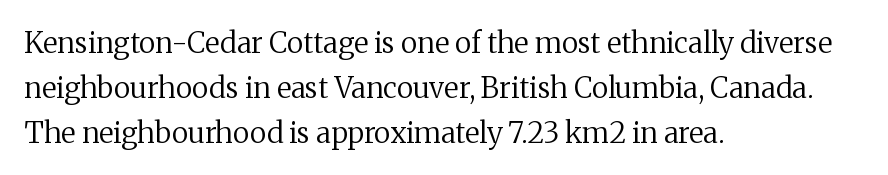
{"serif": "yes", "italic": "no", "bold": "no", "weight": "regular", "width": "normal", "stroke_contrast": "medium", "x_height": "medium", "monospaced": "no", "underline": "no", "align": "left", "line_spacing": "normal", "line_spacing_ratio": 1.55, "letter_spacing": "normal", "letter_spacing_em": 0.0, "glyph_px": 29}
